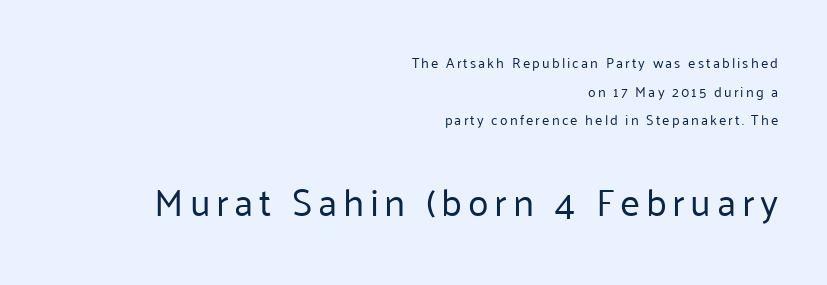
Q: Is the text bold? A: No.
Q: Is the text italic (slanted)? A: No, it is upright.
Q: Is the typeface a serif or a sans-serif typeface? A: Sans-serif.
Q: Is the text underlined? A: No.
Q: How is the paragraph aligned? A: Right-aligned.
Q: Is the spacing between lines tight, normal or loose? A: Loose.
Q: Which block of text is set in a larger size, the first (top) or the second (bottom)? A: The second (bottom) one.
Q: Width (condensed, normal, or wide)? A: Normal.
Q: Stroke contrast? A: Low.
Q: x-height? A: Medium.
Q: Monospaced? A: No.
